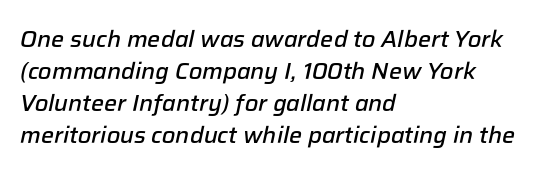
{"italic": "yes", "lean": "right", "slant_degrees": 12, "bold": "semi", "underline": "no", "align": "left", "line_spacing": "normal", "line_spacing_ratio": 1.39, "letter_spacing": "normal", "letter_spacing_em": 0.0, "glyph_px": 23}
